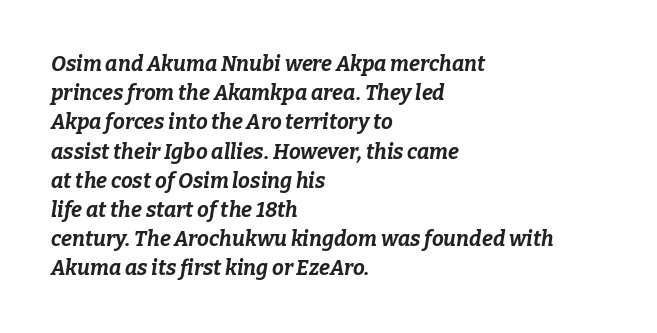
{"italic": "yes", "lean": "right", "slant_degrees": 9, "bold": "yes", "underline": "no", "align": "left", "line_spacing": "normal", "line_spacing_ratio": 1.39, "letter_spacing": "normal", "letter_spacing_em": 0.0, "glyph_px": 21}
